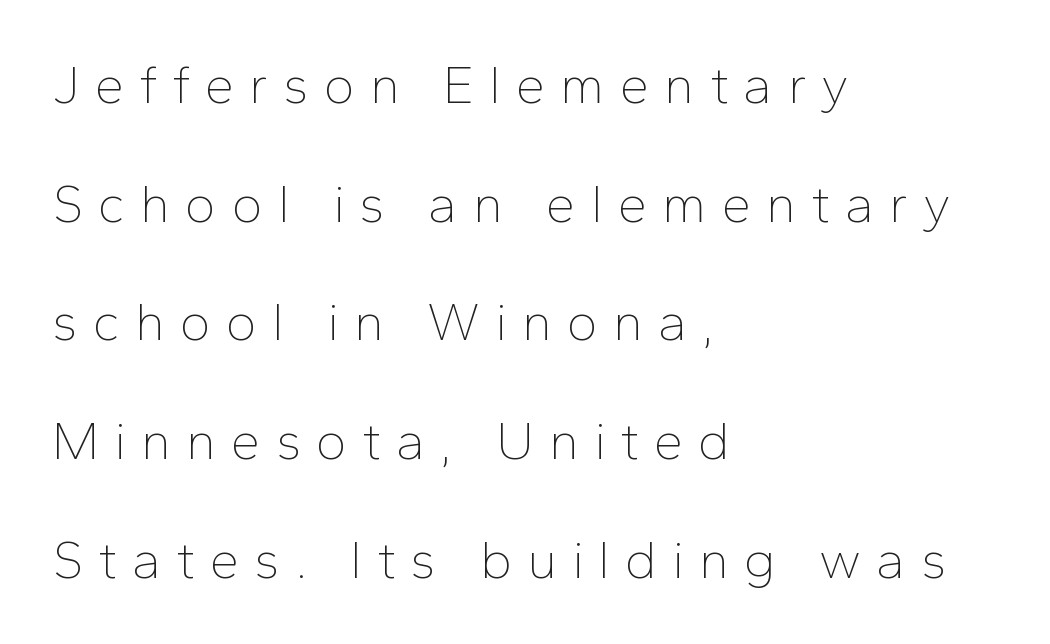
This is the regular roman posture of the typeface. A typesetter would call this heavily tracked-out type. Plain, unruled lines of type. These lines are rendered in a variable-pitch font.
